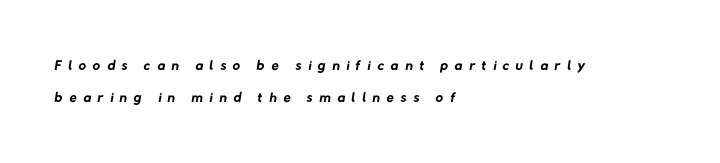
Stroke thickness stays within the range of a standard reading face or lighter. Which margin do the lines hug? The left one — the right edge is uneven. Quick note: underline off. Baseline-to-baseline distance is the conventional proportion of letter height. How are the letters spaced? Widely, with obvious added tracking.
